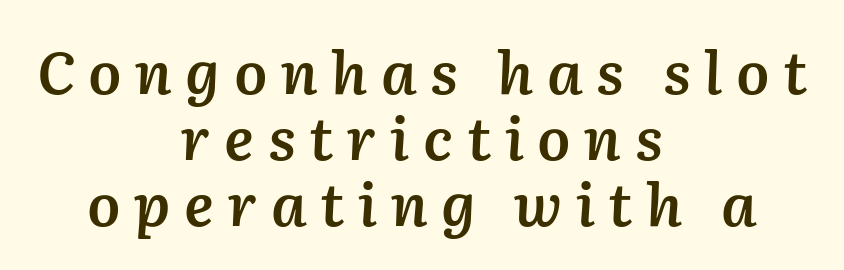
The image shows 59 px semibold type, italic (leaning right); set centered, tight line spacing (1.12x), unusually wide letter spacing (+0.23 em), not underlined; medium stroke contrast and a medium x-height.
